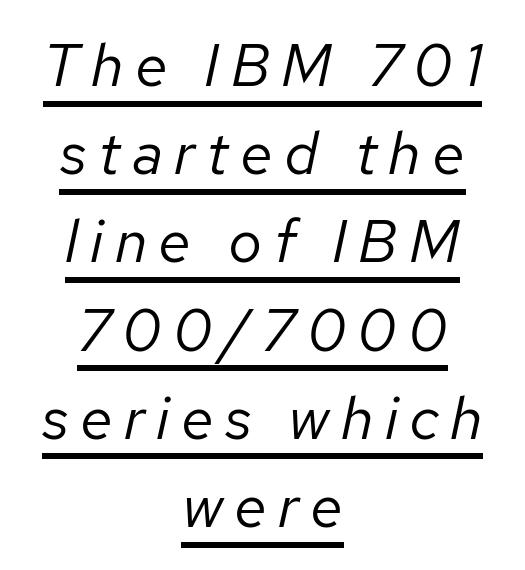
{"italic": "yes", "lean": "right", "slant_degrees": 12, "bold": "no", "weight": "regular", "width": "normal", "stroke_contrast": "low", "x_height": "medium", "monospaced": "no", "underline": "yes", "align": "center", "line_spacing": "normal", "line_spacing_ratio": 1.47, "glyph_px": 60}
